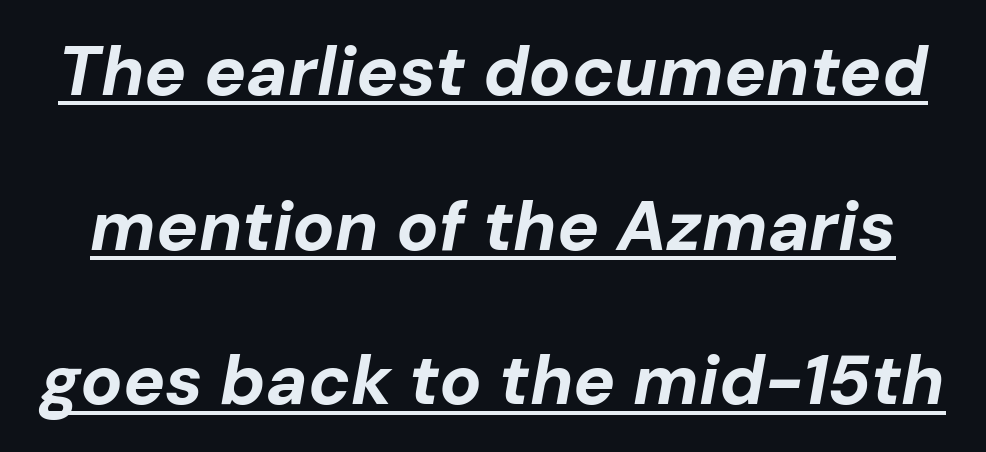
{"italic": "yes", "lean": "right", "slant_degrees": 10, "bold": "yes", "weight": "bold", "width": "normal", "stroke_contrast": "low", "x_height": "medium", "monospaced": "no", "underline": "yes", "line_spacing": "loose", "line_spacing_ratio": 2.21, "letter_spacing": "normal", "letter_spacing_em": 0.0, "glyph_px": 70}
